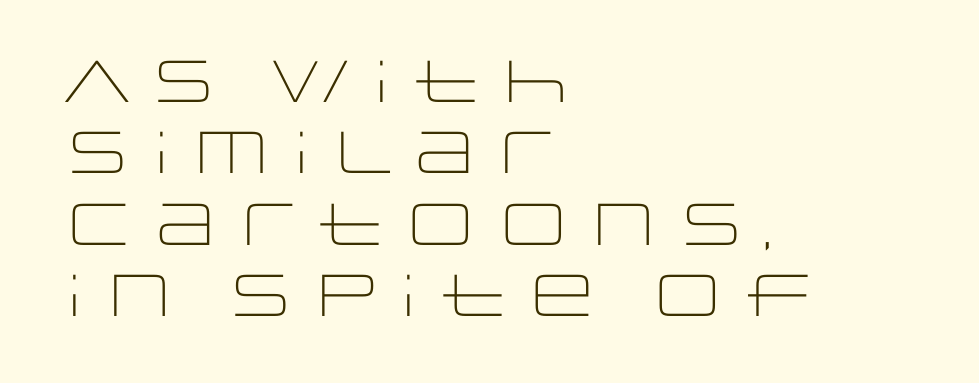
The image shows 59 px light, wide sans-serif type, upright; set left-aligned, line spacing 1.21x, normal letter spacing, not underlined; low stroke contrast and a large x-height.
